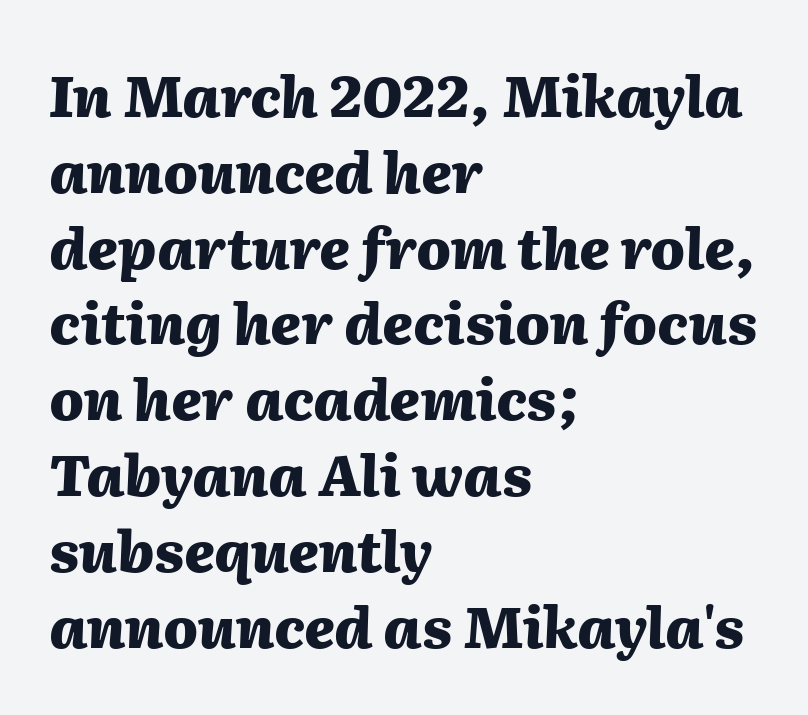
Q: Is the text bold? A: Yes.
Q: Is the text italic (slanted)? A: Yes, it leans right by about 2 degrees.
Q: Is the text underlined? A: No.
Q: How is the paragraph aligned? A: Left-aligned.
Q: Is the spacing between letters normal or unusually wide? A: Normal.
Q: Is the spacing between lines tight, normal or loose? A: Normal.
Q: Width (condensed, normal, or wide)? A: Normal.
Q: Stroke contrast? A: Medium.
Q: x-height? A: Medium.
Q: Monospaced? A: No.
